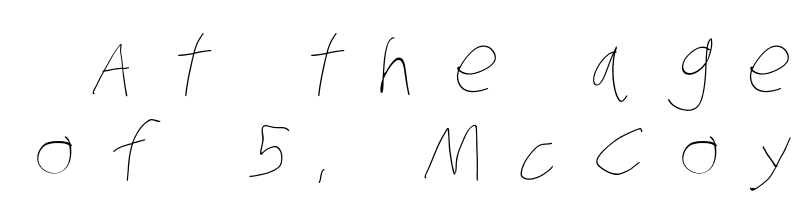
Q: Is the text bold? A: No.
Q: Is the text underlined? A: No.
Q: Is the spacing between letters normal or unusually wide? A: Unusually wide.
Q: Is the spacing between lines tight, normal or loose? A: Tight.
Q: Width (condensed, normal, or wide)? A: Condensed.
Q: Stroke contrast? A: Low.
Q: x-height? A: Large.
Q: Monospaced? A: No.
